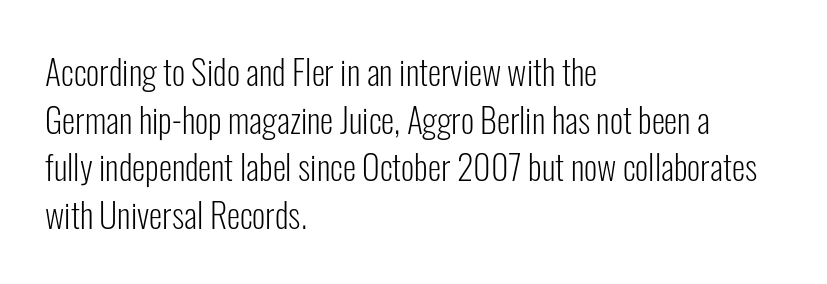
{"serif": "no", "italic": "no", "bold": "no", "weight": "light", "width": "condensed", "stroke_contrast": "low", "x_height": "medium", "monospaced": "no", "underline": "no", "align": "left", "line_spacing": "normal", "line_spacing_ratio": 1.4, "letter_spacing": "normal", "letter_spacing_em": 0.0, "glyph_px": 34}
